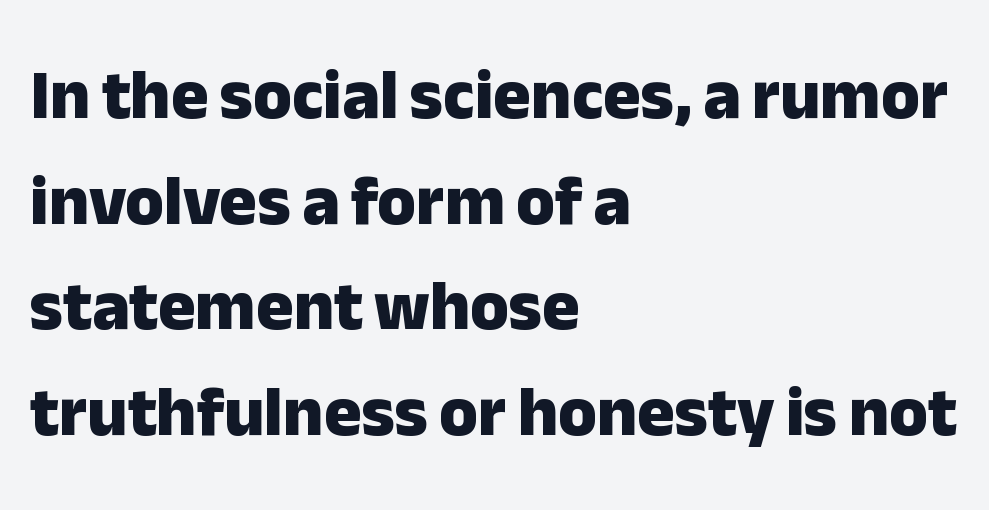
{"serif": "no", "italic": "no", "bold": "yes", "weight": "heavy", "width": "normal", "stroke_contrast": "low", "x_height": "medium", "monospaced": "no", "underline": "no", "align": "left", "line_spacing": "normal", "line_spacing_ratio": 1.51, "letter_spacing": "normal", "letter_spacing_em": 0.0, "glyph_px": 70}
